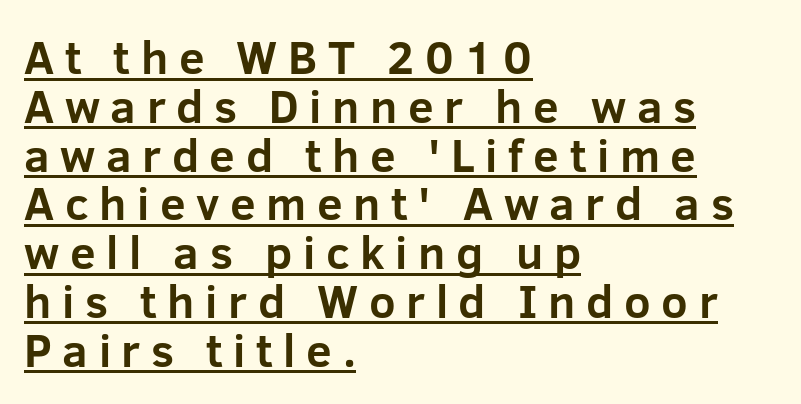
{"serif": "no", "italic": "no", "bold": "yes", "weight": "bold", "width": "normal", "stroke_contrast": "low", "x_height": "medium", "monospaced": "no", "underline": "yes", "align": "left", "line_spacing": "tight", "line_spacing_ratio": 1.06, "letter_spacing": "wide", "letter_spacing_em": 0.23, "glyph_px": 46}
